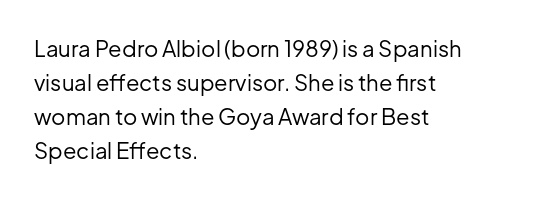
Q: Is the text bold? A: No.
Q: Is the text italic (slanted)? A: No, it is upright.
Q: Is the text underlined? A: No.
Q: How is the paragraph aligned? A: Left-aligned.
Q: Is the spacing between letters normal or unusually wide? A: Normal.
Q: Is the spacing between lines tight, normal or loose? A: Normal.
